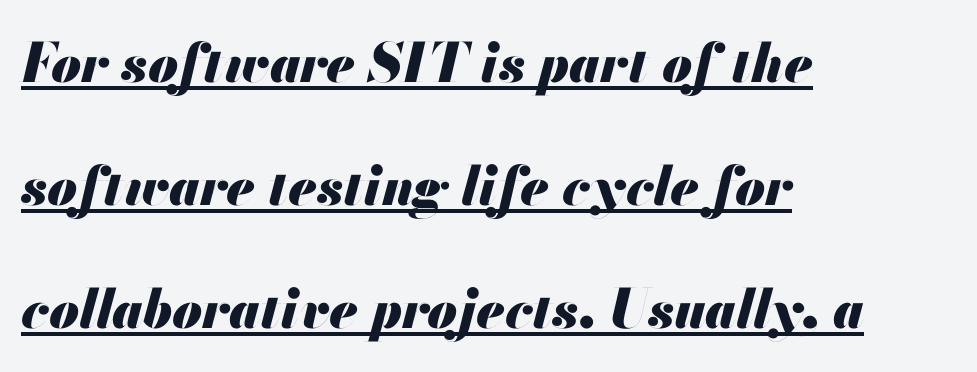
The image shows 54 px heavy type, italic (leaning right); set left-aligned, loose line spacing (2.28x), normal letter spacing, underlined; medium stroke contrast and a small x-height.
